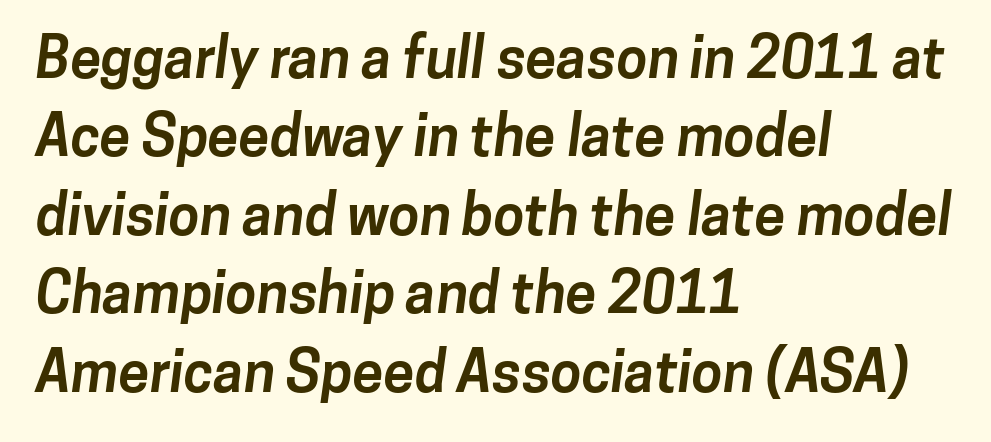
The setting favours the left margin, as ordinary paragraphs usually do. The passage shown is typed in a proportional face where columns would drift. The space between consecutive lines is moderate. Has an underline been added? It has not. This is sans-serif lettering, the kind often seen on screens and signage.
